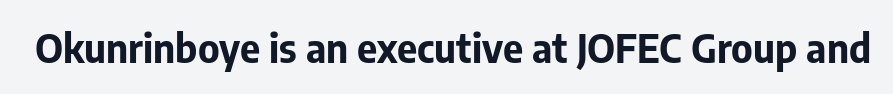
The face used here is rendered with its standard letterfit. Only glyphs here, with clear space below each row. Is this a fixed-width face? No — the glyphs have proportional, varying widths. Ordinary non-slanted type is in use. Thick stems and heavy bowls — unmistakably bold. The type family on display is of the sans-serif kind.
